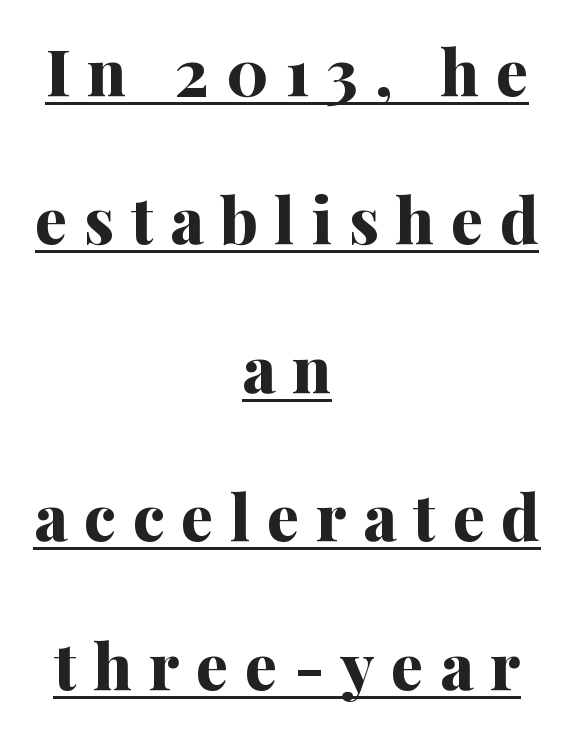
Q: Is the text bold? A: Yes.
Q: Is the text italic (slanted)? A: No, it is upright.
Q: Is the typeface a serif or a sans-serif typeface? A: Serif.
Q: Is the text underlined? A: Yes.
Q: How is the paragraph aligned? A: Centered.
Q: Is the spacing between letters normal or unusually wide? A: Unusually wide.
Q: Is the spacing between lines tight, normal or loose? A: Loose.
Q: Width (condensed, normal, or wide)? A: Normal.
Q: Stroke contrast? A: Medium.
Q: x-height? A: Medium.
Q: Monospaced? A: No.
